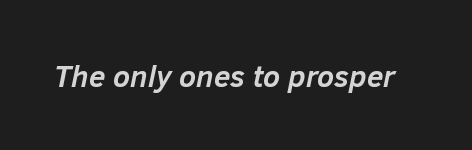
The image shows 30 px semibold type, italic (leaning right); set normal letter spacing, not underlined; low stroke contrast and a medium x-height.
